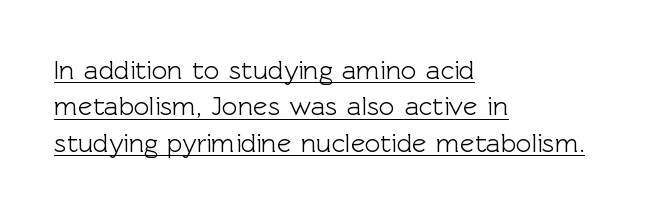
Q: Is the text italic (slanted)? A: No, it is upright.
Q: Is the text underlined? A: Yes.
Q: How is the paragraph aligned? A: Left-aligned.
Q: Is the spacing between letters normal or unusually wide? A: Normal.
Q: Is the spacing between lines tight, normal or loose? A: Normal.
